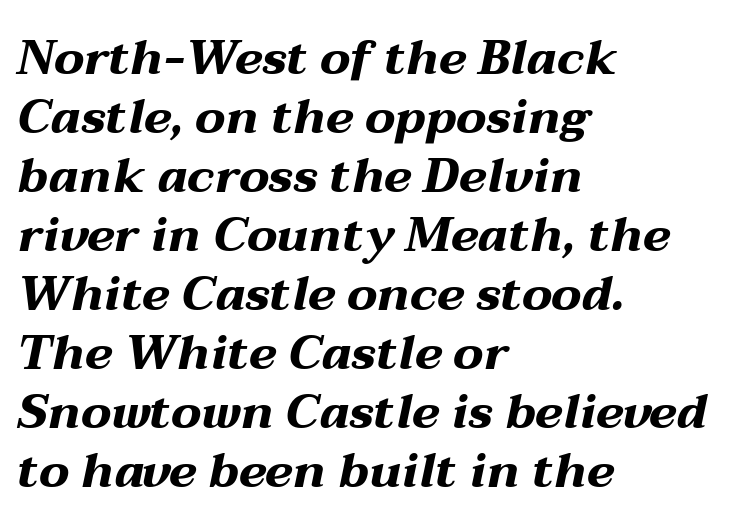
Weight check: bold — yes, fully. A typesetter would call this zero additional tracking. You can tell it's italic because the verticals aren't actually vertical. Each letter keeps its own natural width here, so spacing adapts to shape. The gap between lines stays unmarked.
